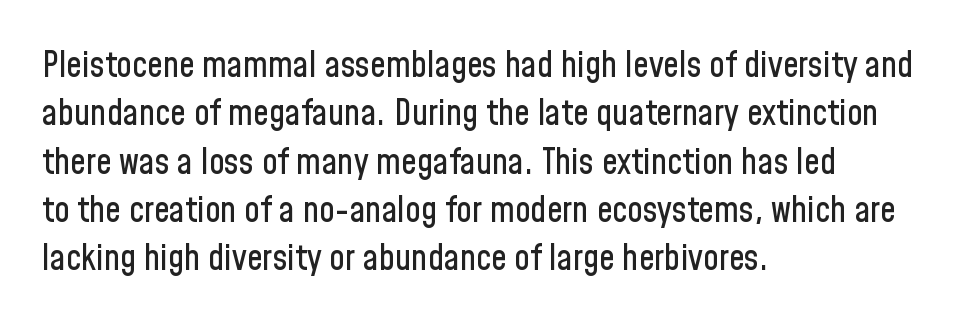
{"serif": "no", "italic": "no", "width": "condensed", "stroke_contrast": "low", "x_height": "medium", "monospaced": "no", "underline": "no", "align": "left", "line_spacing": "normal", "line_spacing_ratio": 1.38, "letter_spacing": "normal", "letter_spacing_em": 0.0, "glyph_px": 35}
